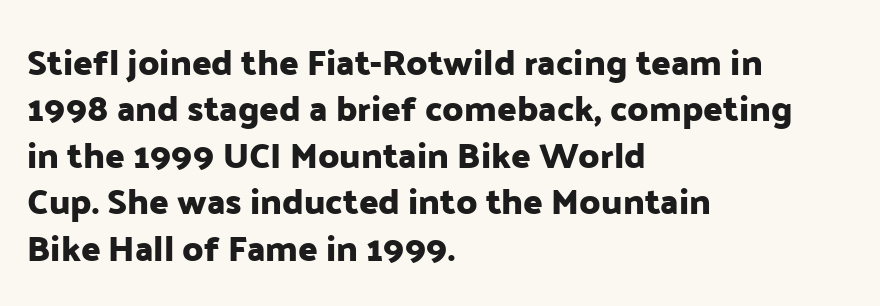
Q: Is the text italic (slanted)? A: No, it is upright.
Q: Is the typeface a serif or a sans-serif typeface? A: Sans-serif.
Q: Is the text underlined? A: No.
Q: How is the paragraph aligned? A: Left-aligned.
Q: Is the spacing between letters normal or unusually wide? A: Normal.
Q: Is the spacing between lines tight, normal or loose? A: Normal.
Q: Width (condensed, normal, or wide)? A: Normal.
Q: Stroke contrast? A: Low.
Q: x-height? A: Medium.
Q: Monospaced? A: No.
